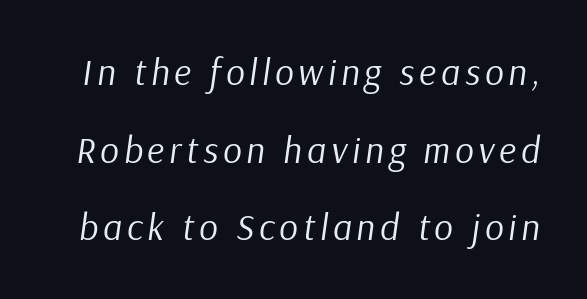
No word sits above an underline. Summary of vertical rhythm: relaxed, with wide interline spacing. Tall strokes in this sample are angled rather than plumb. Looks like regular typesetting: each glyph gets only the width it needs. Unbolded letterforms with no extra heft.
